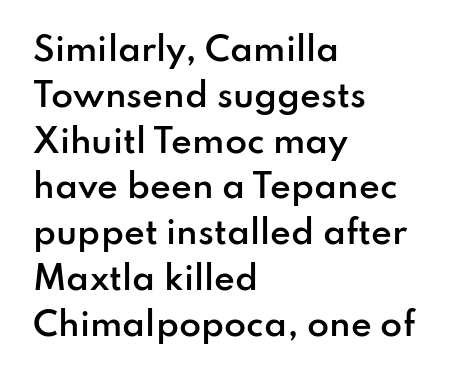
{"serif": "no", "italic": "no", "bold": "semi", "weight": "semibold", "width": "normal", "stroke_contrast": "low", "x_height": "small", "monospaced": "no", "underline": "no", "align": "left", "line_spacing": "normal", "line_spacing_ratio": 1.43, "letter_spacing": "normal", "letter_spacing_em": 0.0, "glyph_px": 32}
